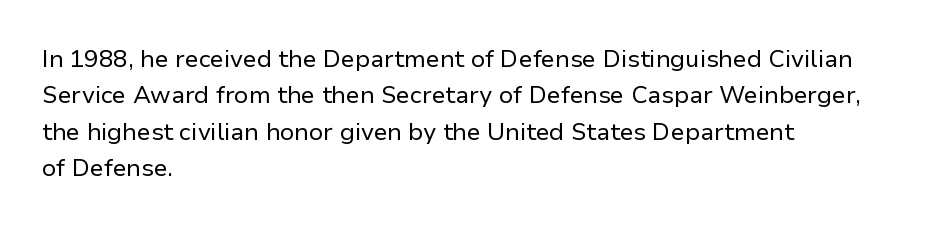
Q: Is the text bold? A: No.
Q: Is the text italic (slanted)? A: No, it is upright.
Q: Is the text underlined? A: No.
Q: How is the paragraph aligned? A: Left-aligned.
Q: Is the spacing between letters normal or unusually wide? A: Normal.
Q: Is the spacing between lines tight, normal or loose? A: Normal.
